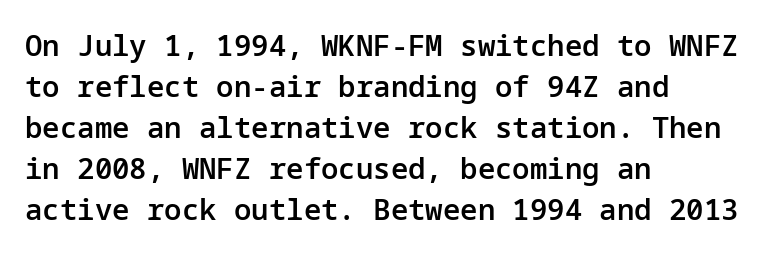
The image shows 29 px semibold sans-serif type, upright; set left-aligned, normal line spacing (1.41x), normal letter spacing, not underlined; low stroke contrast and a medium x-height.
